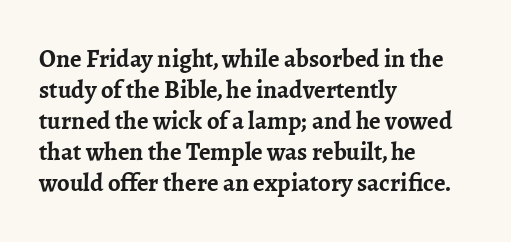
Q: Is the text bold? A: Yes.
Q: Is the text italic (slanted)? A: No, it is upright.
Q: Is the text underlined? A: No.
Q: How is the paragraph aligned? A: Left-aligned.
Q: Is the spacing between letters normal or unusually wide? A: Normal.
